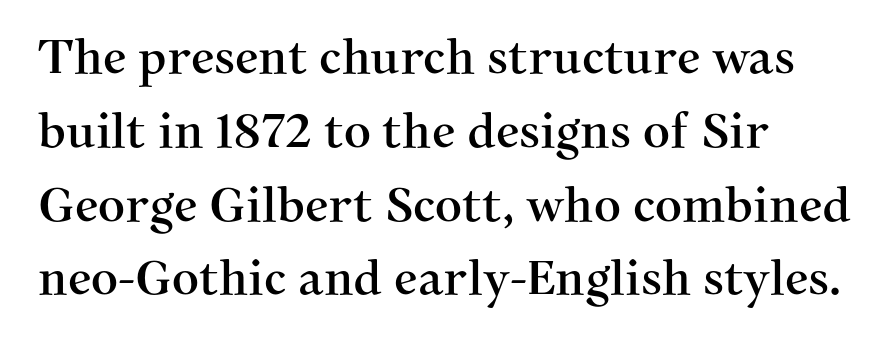
Q: Is the text italic (slanted)? A: No, it is upright.
Q: Is the typeface a serif or a sans-serif typeface? A: Serif.
Q: Is the text underlined? A: No.
Q: Is the spacing between letters normal or unusually wide? A: Normal.
Q: Is the spacing between lines tight, normal or loose? A: Normal.
Q: Width (condensed, normal, or wide)? A: Normal.
Q: Stroke contrast? A: Medium.
Q: x-height? A: Medium.
Q: Monospaced? A: No.
